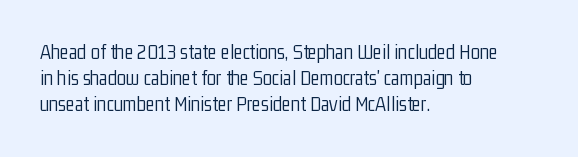
The typography opts for an upright posture over an oblique one. Unmarked baselines from the first word to the last. Students, note that the glyphs here touch the page at normal intervals. Which margin do the lines hug? The left one — the right edge is uneven. The typesetting does not lean heavy: it is not bold.
